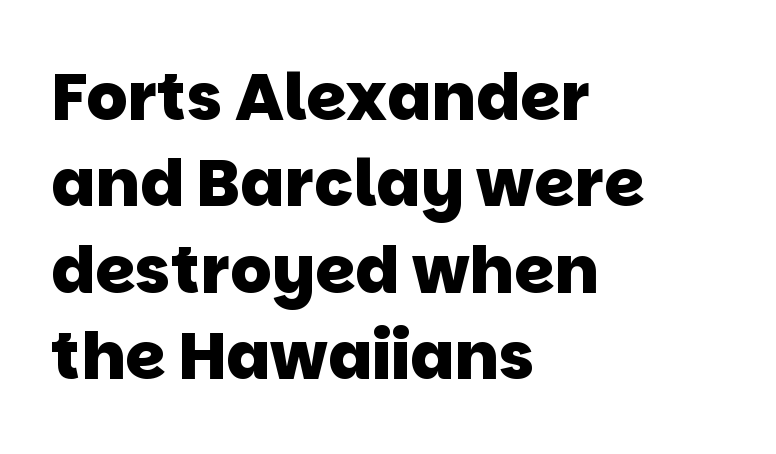
The image shows 65 px heavy sans-serif type; set left-aligned, normal line spacing (1.33x), normal letter spacing, not underlined; low stroke contrast and a large x-height.
